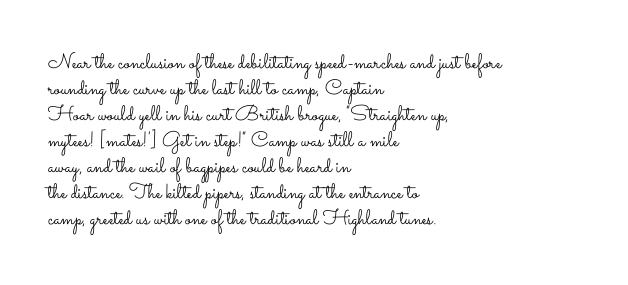
Q: Is the text bold? A: No.
Q: Is the text italic (slanted)? A: Yes.
Q: Is the text underlined? A: No.
Q: How is the paragraph aligned? A: Left-aligned.
Q: Is the spacing between letters normal or unusually wide? A: Normal.
